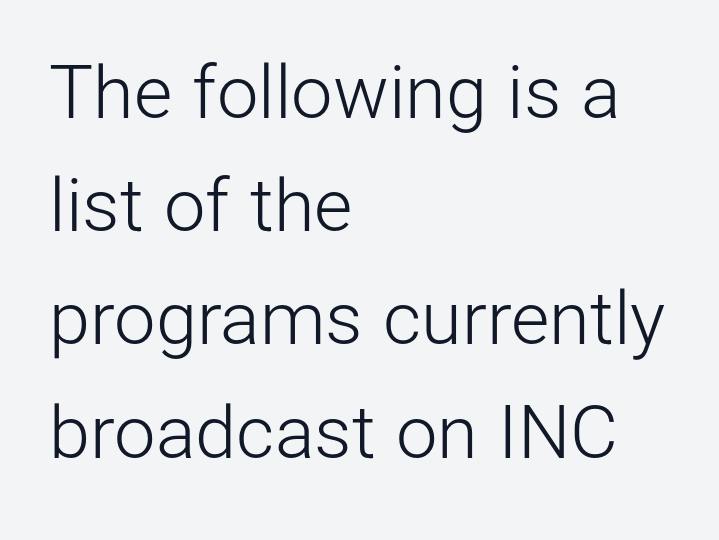
The image shows 74 px light sans-serif type, upright; set left-aligned, normal line spacing (1.53x), normal letter spacing, not underlined; low stroke contrast and a medium x-height.
